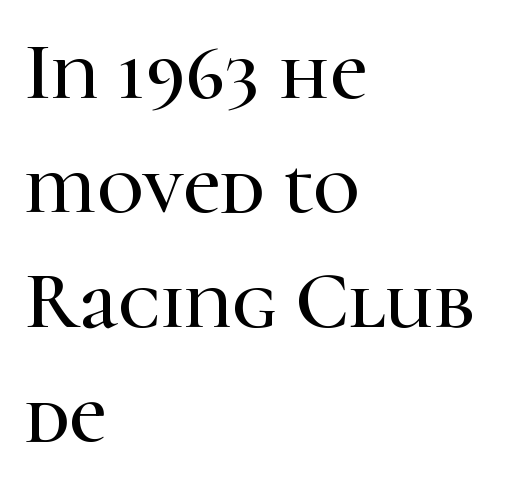
Q: Is the text italic (slanted)? A: No, it is upright.
Q: Is the typeface a serif or a sans-serif typeface? A: Serif.
Q: Is the text underlined? A: No.
Q: How is the paragraph aligned? A: Left-aligned.
Q: Is the spacing between letters normal or unusually wide? A: Normal.
Q: Is the spacing between lines tight, normal or loose? A: Normal.
Q: Width (condensed, normal, or wide)? A: Normal.
Q: Stroke contrast? A: High.
Q: x-height? A: Medium.
Q: Monospaced? A: No.
